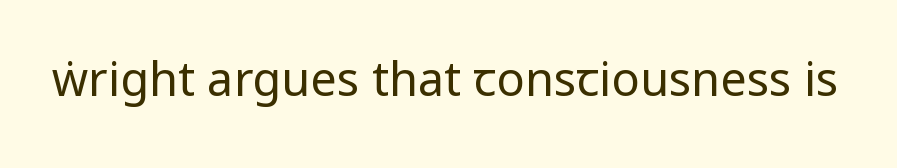
Q: Is the text bold? A: No.
Q: Is the text italic (slanted)? A: No, it is upright.
Q: Is the typeface a serif or a sans-serif typeface? A: Sans-serif.
Q: Is the text underlined? A: No.
Q: Is the spacing between letters normal or unusually wide? A: Normal.
Q: Width (condensed, normal, or wide)? A: Condensed.
Q: Stroke contrast? A: Low.
Q: x-height? A: Large.
Q: Monospaced? A: No.
